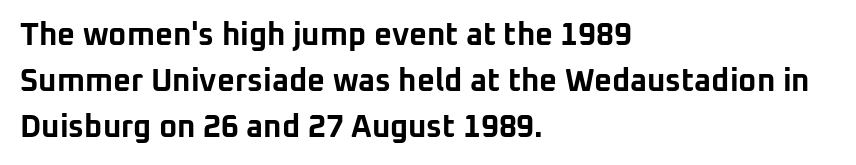
A typesetter would call this leading conventional body-copy spacing. Underline: absent. Reading down the block, your eye returns to a fixed left position each line. Serif or sans? Sans — the stroke terminals are bare. Looks like regular typesetting: each glyph gets only the width it needs. The letters stand straight up with perfectly vertical stems.
